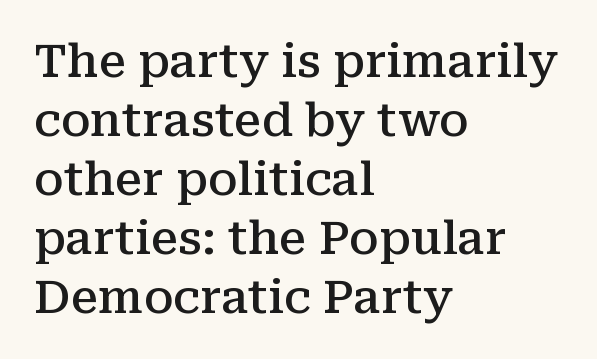
{"serif": "yes", "italic": "no", "bold": "semi", "weight": "semibold", "width": "normal", "stroke_contrast": "medium", "x_height": "medium", "monospaced": "no", "underline": "no", "align": "left", "line_spacing": "normal", "line_spacing_ratio": 1.28, "letter_spacing": "normal", "letter_spacing_em": 0.0, "glyph_px": 46}
